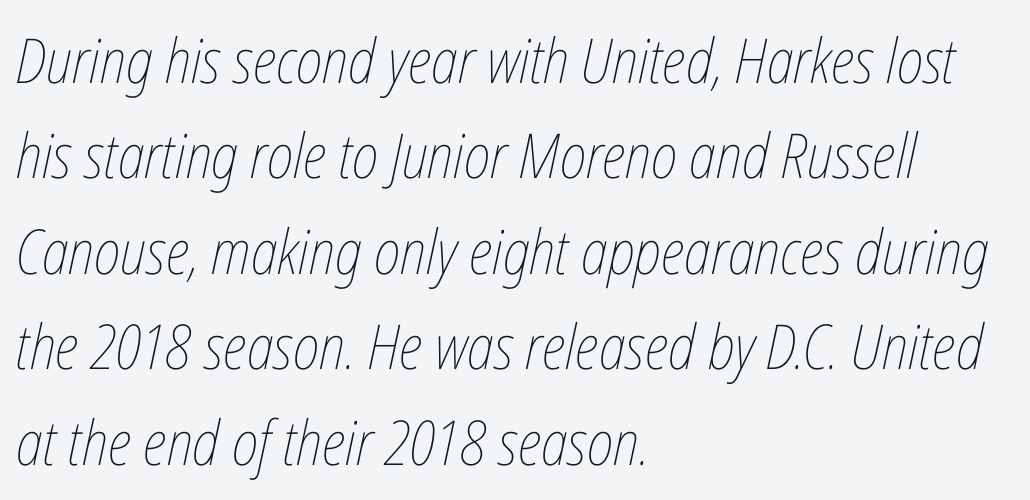
Q: Is the text bold? A: No.
Q: Is the text italic (slanted)? A: Yes, it leans right by about 12 degrees.
Q: Is the text underlined? A: No.
Q: How is the paragraph aligned? A: Left-aligned.
Q: Is the spacing between letters normal or unusually wide? A: Normal.
Q: Is the spacing between lines tight, normal or loose? A: Normal.
Q: Width (condensed, normal, or wide)? A: Condensed.
Q: Stroke contrast? A: Low.
Q: x-height? A: Medium.
Q: Monospaced? A: No.
